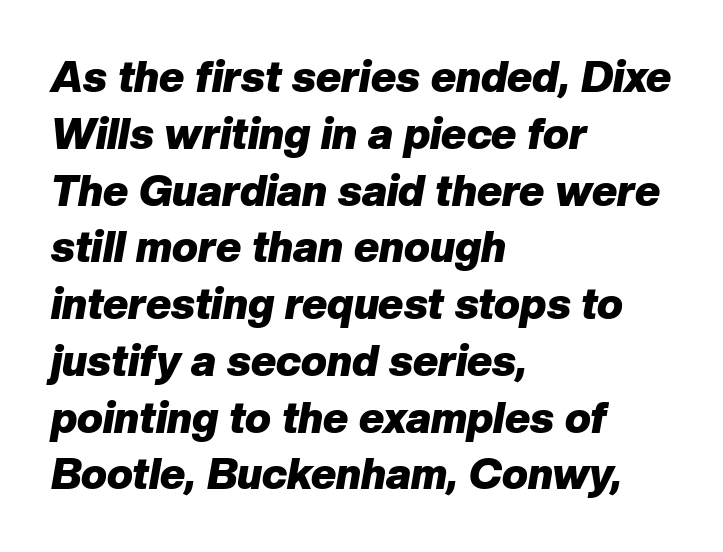
The image shows 43 px heavy type, italic (leaning right); set left-aligned, normal line spacing (1.32x), normal letter spacing, not underlined; low stroke contrast and a medium x-height.
